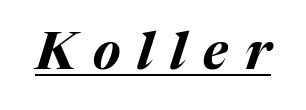
{"italic": "yes", "lean": "right", "slant_degrees": 17, "bold": "yes", "weight": "bold", "width": "normal", "stroke_contrast": "medium", "x_height": "medium", "monospaced": "no", "underline": "yes", "letter_spacing": "wide", "letter_spacing_em": 0.33, "glyph_px": 51}
